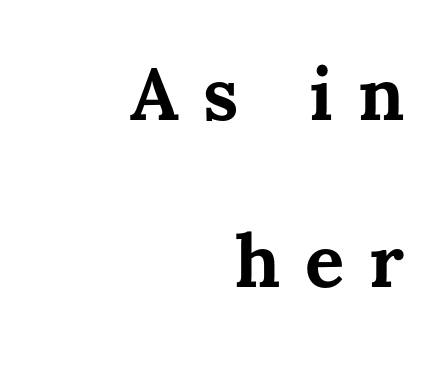
The image shows 73 px bold type, upright; set right-aligned, loose line spacing (2.29x), unusually wide letter spacing (+0.34 em), not underlined; medium stroke contrast and a medium x-height.
